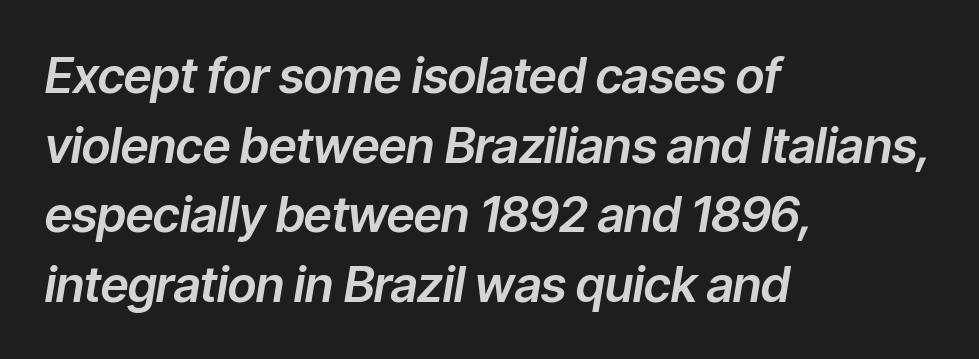
Q: Is the text italic (slanted)? A: Yes, it leans right by about 9 degrees.
Q: Is the text underlined? A: No.
Q: How is the paragraph aligned? A: Left-aligned.
Q: Is the spacing between letters normal or unusually wide? A: Normal.
Q: Is the spacing between lines tight, normal or loose? A: Normal.
Q: Width (condensed, normal, or wide)? A: Normal.
Q: Stroke contrast? A: Low.
Q: x-height? A: Medium.
Q: Monospaced? A: No.
